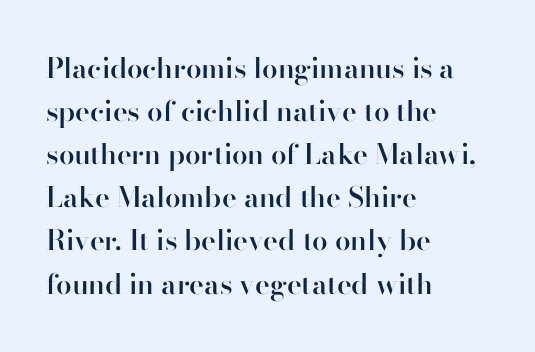
Q: Is the text bold? A: Semi-bold.
Q: Is the text italic (slanted)? A: No, it is upright.
Q: Is the typeface a serif or a sans-serif typeface? A: Serif.
Q: Is the text underlined? A: No.
Q: How is the paragraph aligned? A: Left-aligned.
Q: Is the spacing between letters normal or unusually wide? A: Normal.
Q: Is the spacing between lines tight, normal or loose? A: Normal.
Q: Width (condensed, normal, or wide)? A: Normal.
Q: Stroke contrast? A: High.
Q: x-height? A: Small.
Q: Monospaced? A: No.
